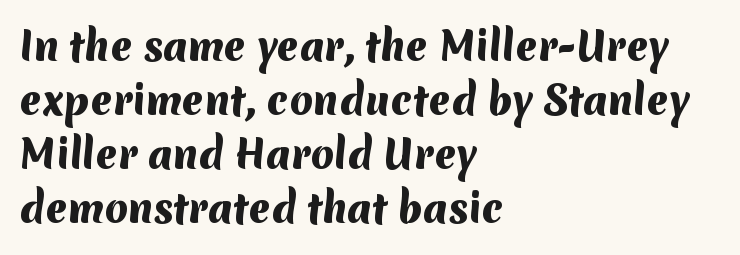
Q: Is the text bold? A: Yes.
Q: Is the typeface a serif or a sans-serif typeface? A: Sans-serif.
Q: Is the text underlined? A: No.
Q: How is the paragraph aligned? A: Left-aligned.
Q: Is the spacing between letters normal or unusually wide? A: Normal.
Q: Is the spacing between lines tight, normal or loose? A: Normal.
Q: Width (condensed, normal, or wide)? A: Normal.
Q: Stroke contrast? A: Medium.
Q: x-height? A: Medium.
Q: Monospaced? A: No.
